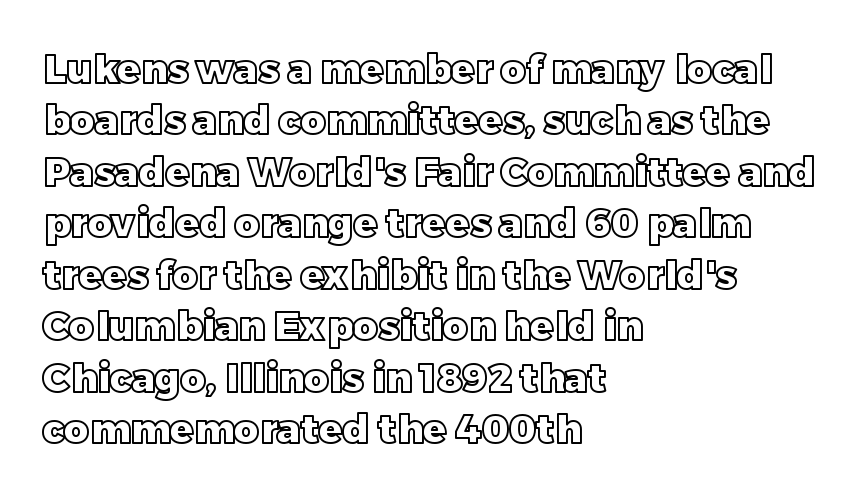
Underline: absent. No italicization has been applied; the sample stays upright. How would I describe the line gaps? Plain and ordinary. Caption: standard tracking, unaltered. Horizontal alignment here is leftward, the default for most running prose. Is this a fixed-width face? No — the glyphs have proportional, varying widths.
